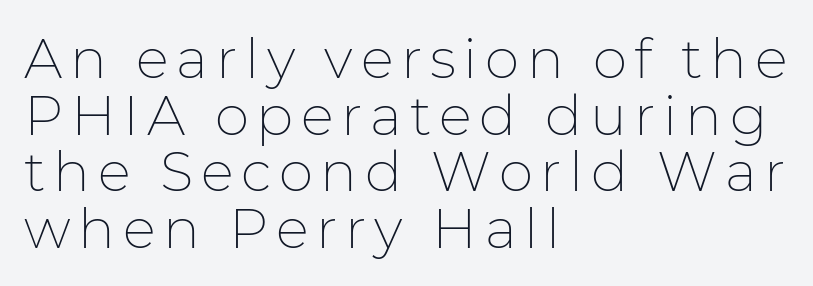
The image shows 55 px thin sans-serif type, upright; set left-aligned, tight line spacing (1.03x), not underlined; low stroke contrast and a medium x-height.
